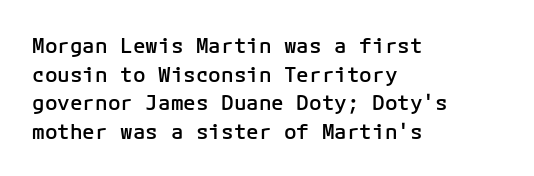
The image shows 21 px text type, upright; set left-aligned, normal line spacing (1.36x), normal letter spacing, not underlined.
